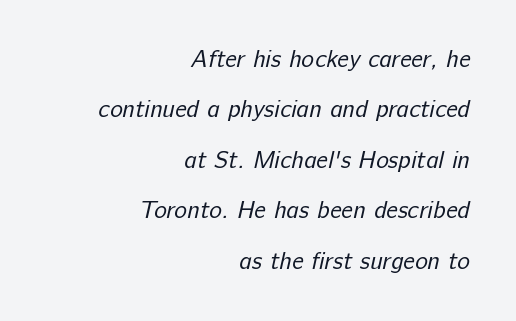
The image shows 24 px text type; set right-aligned, loose line spacing (2.1x), normal letter spacing, not underlined.
